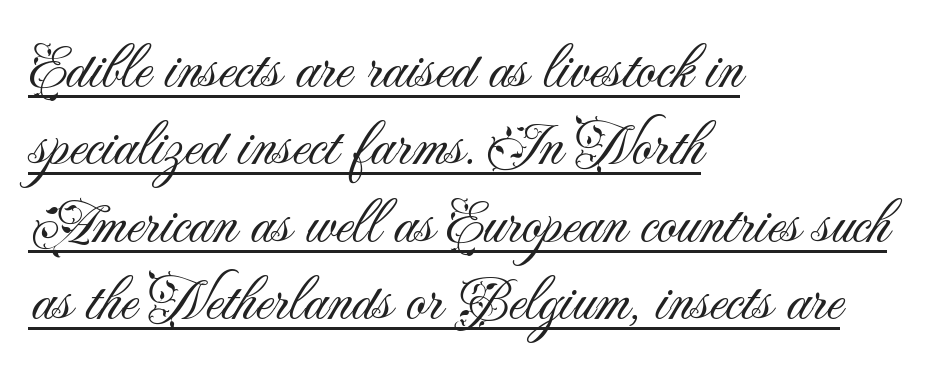
{"serif": "no", "bold": "no", "weight": "light", "width": "normal", "stroke_contrast": "medium", "x_height": "small", "monospaced": "no", "underline": "yes", "align": "left", "line_spacing": "normal", "line_spacing_ratio": 1.25, "letter_spacing": "normal", "letter_spacing_em": 0.0, "glyph_px": 62}
